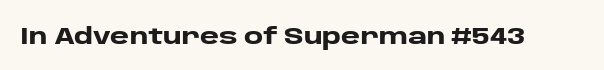
Q: Is the text bold? A: Yes.
Q: Is the text italic (slanted)? A: No, it is upright.
Q: Is the text underlined? A: No.
Q: Is the spacing between letters normal or unusually wide? A: Normal.
